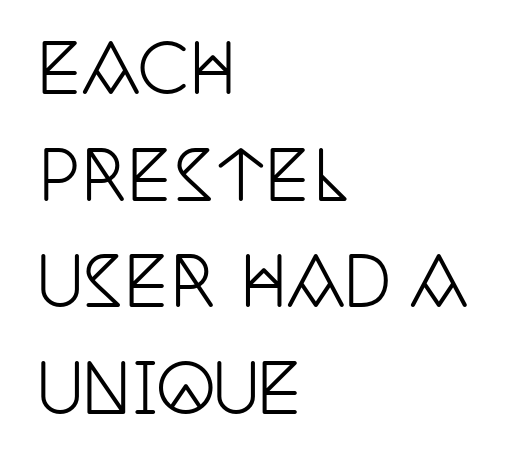
{"serif": "yes", "italic": "no", "width": "condensed", "stroke_contrast": "low", "x_height": "large", "monospaced": "no", "underline": "no", "align": "left", "line_spacing": "normal", "line_spacing_ratio": 1.59, "letter_spacing": "normal", "letter_spacing_em": 0.0, "glyph_px": 67}
